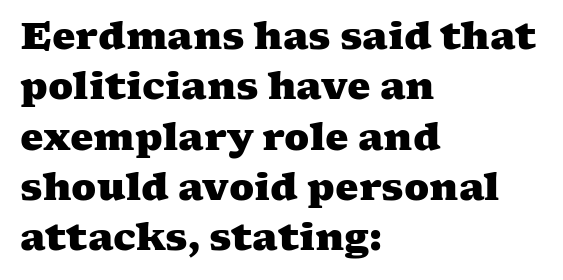
Q: Is the text bold? A: Yes.
Q: Is the typeface a serif or a sans-serif typeface? A: Serif.
Q: Is the text underlined? A: No.
Q: How is the paragraph aligned? A: Left-aligned.
Q: Is the spacing between letters normal or unusually wide? A: Normal.
Q: Is the spacing between lines tight, normal or loose? A: Normal.
Q: Width (condensed, normal, or wide)? A: Wide.
Q: Stroke contrast? A: Medium.
Q: x-height? A: Medium.
Q: Monospaced? A: No.
